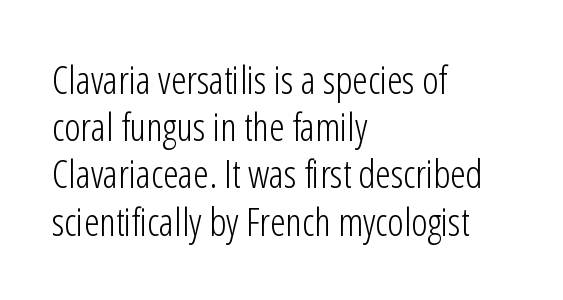
Letter spacing: default. Nothing heavy about these letters — not bold at all. Notice how the passage keeps a crisp vertical edge on the left only. The lettering holds an erect, upright posture throughout. The gap between lines stays unmarked. Character widths vary here, with narrow letters taking less room than wide ones.
